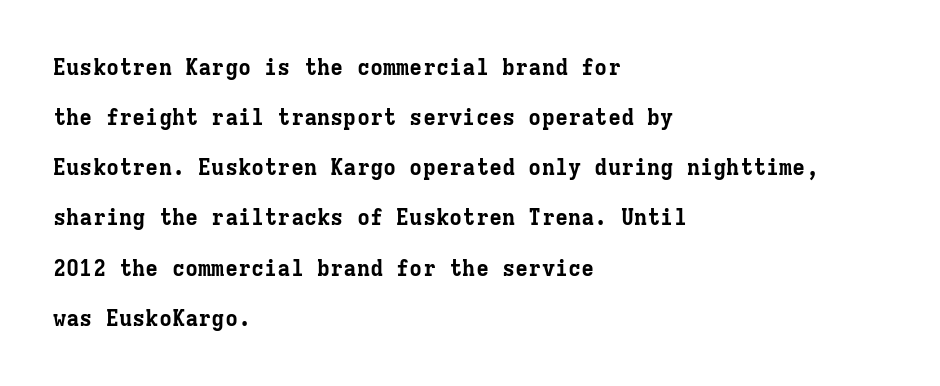
{"italic": "no", "bold": "yes", "underline": "no", "align": "left", "line_spacing": "loose", "line_spacing_ratio": 2.28, "letter_spacing": "normal", "letter_spacing_em": 0.0, "glyph_px": 22}
